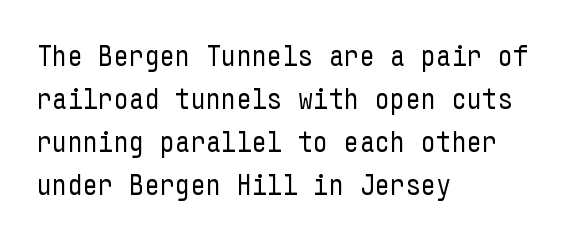
{"serif": "no", "italic": "no", "bold": "no", "weight": "regular", "width": "condensed", "stroke_contrast": "low", "x_height": "medium", "underline": "no", "align": "left", "line_spacing": "normal", "line_spacing_ratio": 1.43, "letter_spacing": "normal", "letter_spacing_em": 0.0, "glyph_px": 30}
